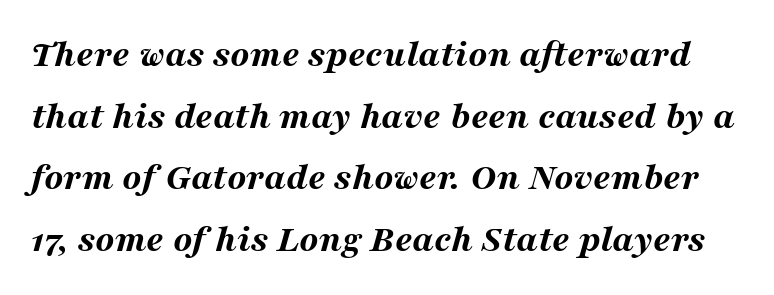
The image shows 39 px bold, wide type, italic (leaning right); set normal line spacing (1.58x), normal letter spacing, not underlined; medium stroke contrast and a medium x-height.
